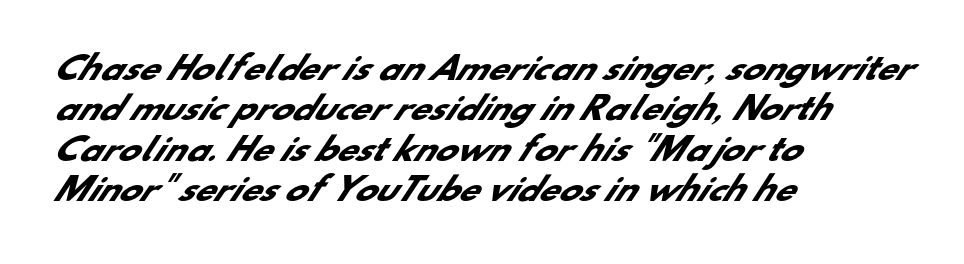
The image shows 32 px heavy sans-serif type; set left-aligned, normal line spacing (1.26x), normal letter spacing, not underlined; low stroke contrast and a small x-height.
